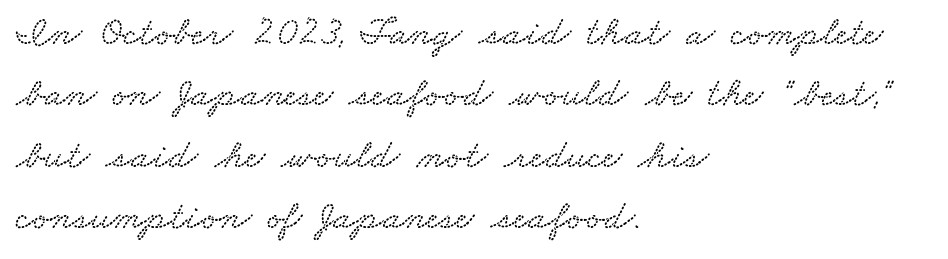
The zone under the glyphs is completely vacant. Does the copy run flush right? No — it runs flush left. Reading down the column, the eye jumps a familiar distance to each next line. The rendering uses natural spacing where letterforms have individual widths.
